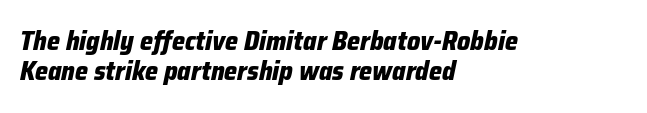
In terms of posture, this sample is oblique. Summary of weight: heavy, a full bold. Letter spacing: default. Does the copy run flush right? No — it runs flush left. Letters rest on an invisible, unmarked baseline.
